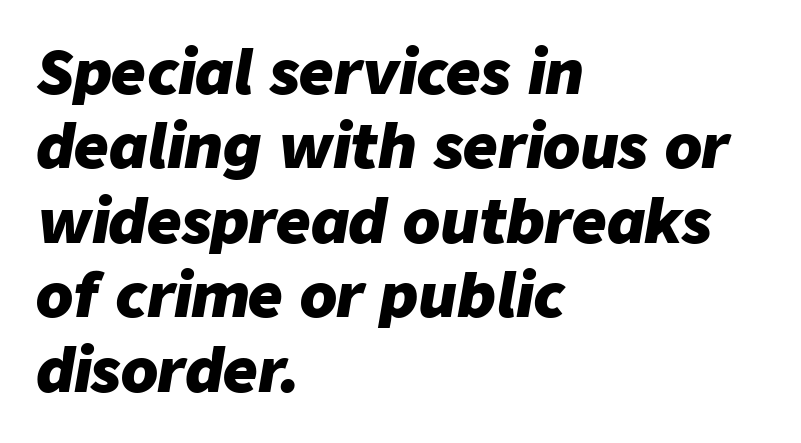
Q: Is the text bold? A: Yes.
Q: Is the text italic (slanted)? A: Yes, it leans right by about 9 degrees.
Q: Is the text underlined? A: No.
Q: How is the paragraph aligned? A: Left-aligned.
Q: Is the spacing between letters normal or unusually wide? A: Normal.
Q: Width (condensed, normal, or wide)? A: Normal.
Q: Stroke contrast? A: Low.
Q: x-height? A: Medium.
Q: Monospaced? A: No.
